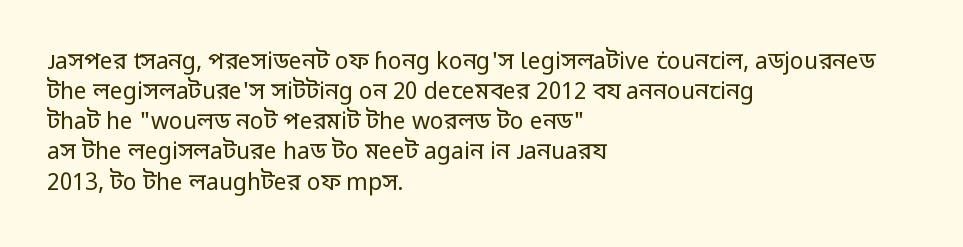
Q: Is the text bold? A: No.
Q: Is the text italic (slanted)? A: No, it is upright.
Q: Is the text underlined? A: No.
Q: How is the paragraph aligned? A: Left-aligned.
Q: Is the spacing between letters normal or unusually wide? A: Normal.
Q: Is the spacing between lines tight, normal or loose? A: Normal.
